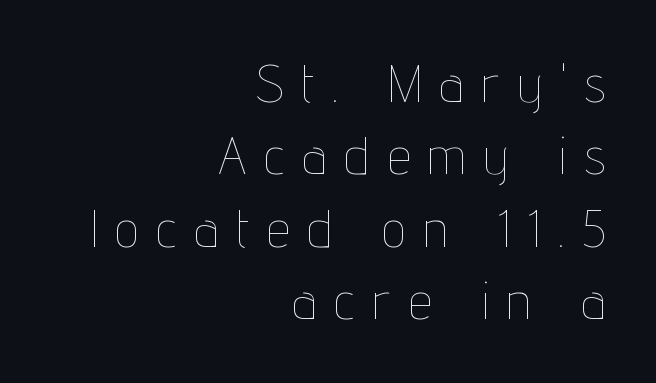
Q: Is the text bold? A: No.
Q: Is the text italic (slanted)? A: No, it is upright.
Q: Is the text underlined? A: No.
Q: How is the paragraph aligned? A: Right-aligned.
Q: Is the spacing between letters normal or unusually wide? A: Unusually wide.
Q: Is the spacing between lines tight, normal or loose? A: Normal.
Q: Width (condensed, normal, or wide)? A: Condensed.
Q: Stroke contrast? A: Low.
Q: x-height? A: Medium.
Q: Monospaced? A: No.
